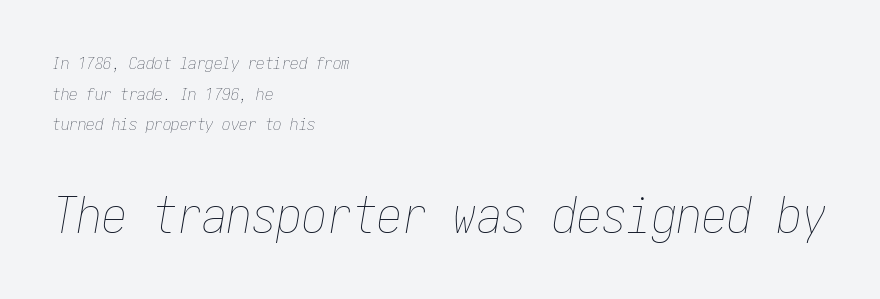
This layout puts the modest block above and the oversized block below. Layout note: lines flush left. The passage shown has conventional tracking throughout. The specimen reads as italic at a glance. Caption: face not bold, strokes unweighted. Nobody drew a line under any word here.
